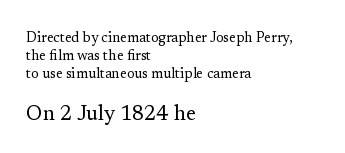
{"italic": "no", "bold": "no", "underline": "no", "align": "left", "line_spacing": "normal", "line_spacing_ratio": 1.3, "letter_spacing": "normal", "letter_spacing_em": 0.0, "larger_block": "second", "size_ratio": 1.5, "glyph_px": 21}
